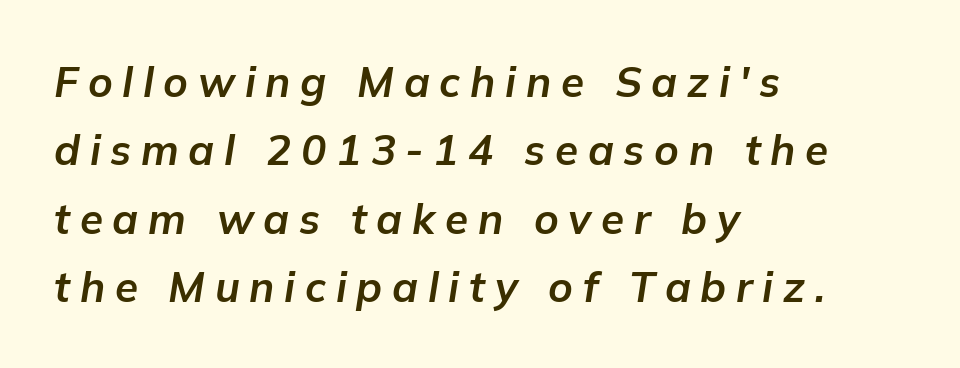
The image shows 42 px bold type, italic (leaning right); set left-aligned, normal line spacing (1.63x), unusually wide letter spacing (+0.23 em), not underlined; low stroke contrast and a medium x-height.
